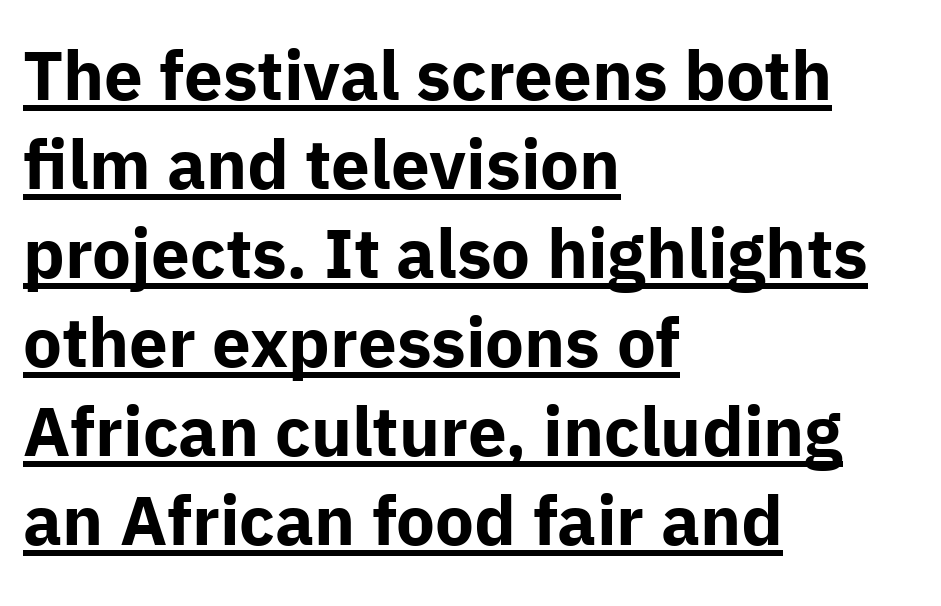
Q: Is the text bold? A: Yes.
Q: Is the text italic (slanted)? A: No, it is upright.
Q: Is the typeface a serif or a sans-serif typeface? A: Sans-serif.
Q: Is the text underlined? A: Yes.
Q: How is the paragraph aligned? A: Left-aligned.
Q: Is the spacing between letters normal or unusually wide? A: Normal.
Q: Is the spacing between lines tight, normal or loose? A: Normal.
Q: Width (condensed, normal, or wide)? A: Normal.
Q: Stroke contrast? A: Low.
Q: x-height? A: Medium.
Q: Monospaced? A: No.
